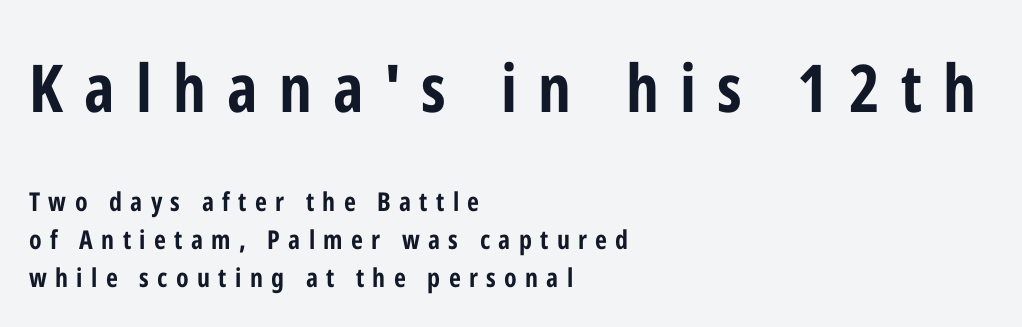
Normally led — the rows are evenly, conventionally spaced. Bare-footed words on every line. Type size steps down from the first block to the second. Posture: straight, roman, zero tilt.
